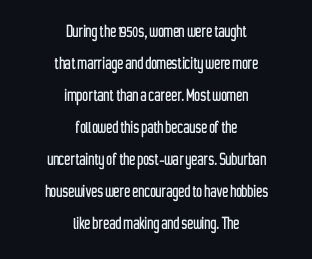
{"italic": "no", "underline": "no", "align": "center", "line_spacing": "normal", "line_spacing_ratio": 1.6, "letter_spacing": "normal", "letter_spacing_em": 0.0, "glyph_px": 20}
